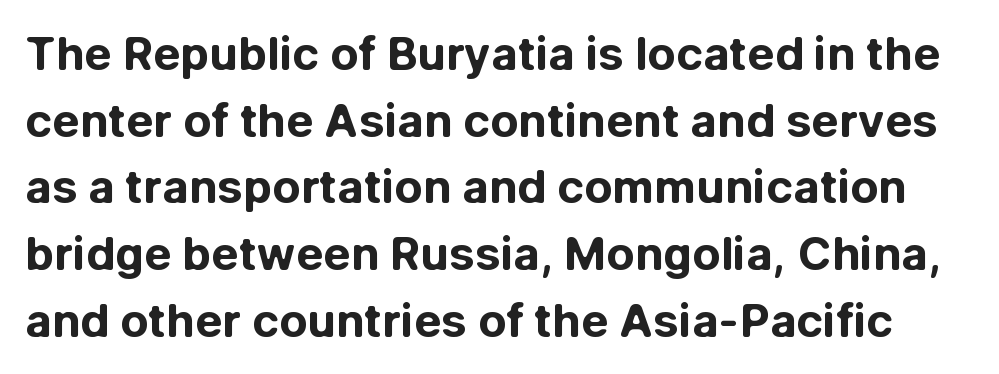
The image shows 46 px bold sans-serif type, upright; set normal line spacing (1.45x), normal letter spacing, not underlined; low stroke contrast and a medium x-height.
